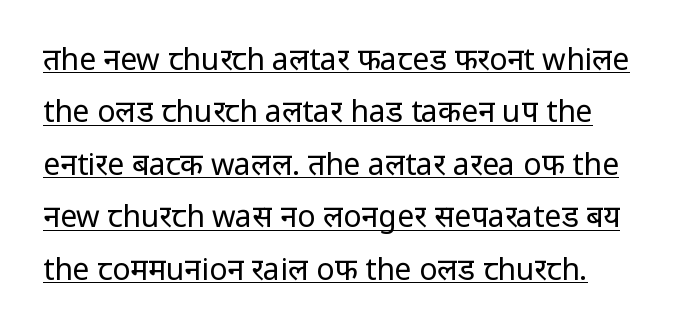
{"serif": "no", "italic": "no", "bold": "no", "weight": "regular", "width": "normal", "stroke_contrast": "low", "x_height": "medium", "monospaced": "no", "underline": "yes", "line_spacing_ratio": 1.75, "letter_spacing": "normal", "letter_spacing_em": 0.0, "glyph_px": 30}
